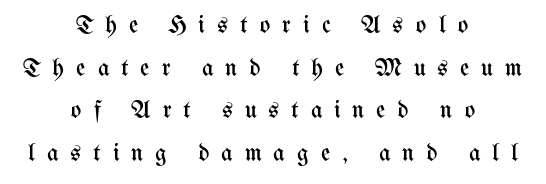
Q: Is the text bold? A: No.
Q: Is the text italic (slanted)? A: No, it is upright.
Q: Is the text underlined? A: No.
Q: How is the paragraph aligned? A: Centered.
Q: Is the spacing between letters normal or unusually wide? A: Unusually wide.
